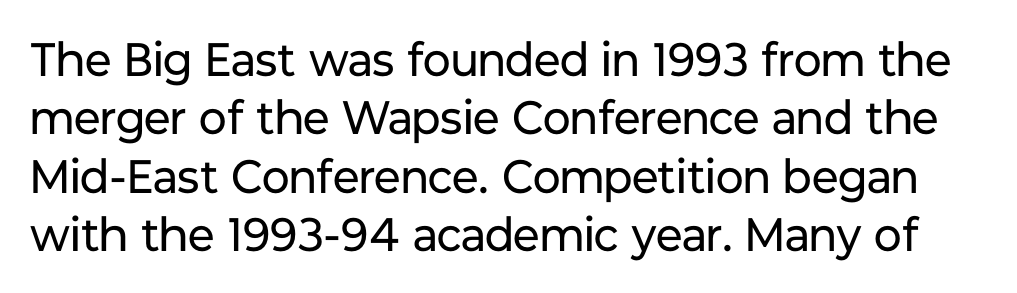
Q: Is the text bold? A: No.
Q: Is the text italic (slanted)? A: No, it is upright.
Q: Is the typeface a serif or a sans-serif typeface? A: Sans-serif.
Q: Is the text underlined? A: No.
Q: Is the spacing between letters normal or unusually wide? A: Normal.
Q: Width (condensed, normal, or wide)? A: Normal.
Q: Stroke contrast? A: Low.
Q: x-height? A: Medium.
Q: Monospaced? A: No.
